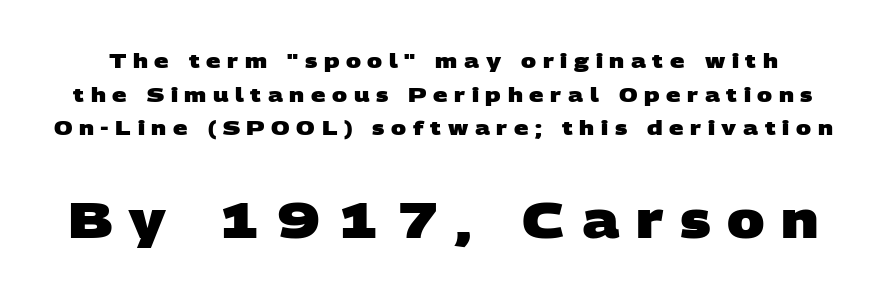
The image shows 50 px heavy, wide sans-serif type; set normal line spacing (1.68x), unusually wide letter spacing (+0.33 em), not underlined; the second (bottom) block is 2.5x larger; low stroke contrast and a large x-height.
